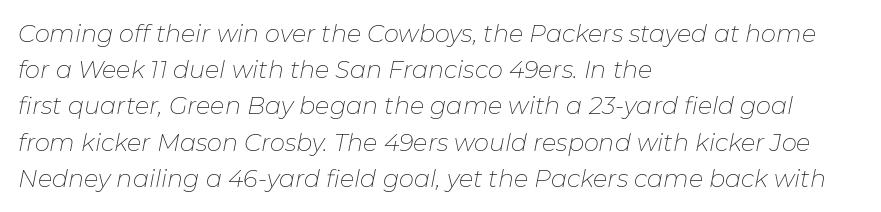
The lines in this sample share a left origin and differ only in where they stop. Glance below the letters and you will spot only blank space. On a weight scale, this lands at 450 or below. The line-height multiplier appears to be the usual default. The rendering keeps characters at their native spacing.
